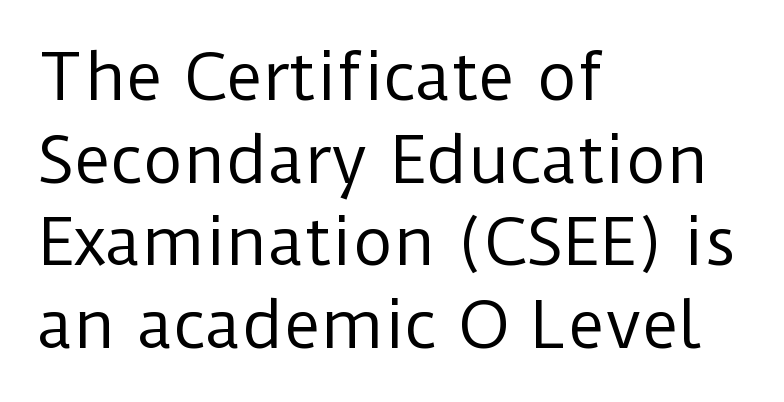
Q: Is the text bold? A: No.
Q: Is the text italic (slanted)? A: No, it is upright.
Q: Is the typeface a serif or a sans-serif typeface? A: Sans-serif.
Q: Is the text underlined? A: No.
Q: How is the paragraph aligned? A: Left-aligned.
Q: Is the spacing between letters normal or unusually wide? A: Normal.
Q: Is the spacing between lines tight, normal or loose? A: Normal.
Q: Width (condensed, normal, or wide)? A: Normal.
Q: Stroke contrast? A: Low.
Q: x-height? A: Medium.
Q: Monospaced? A: No.
